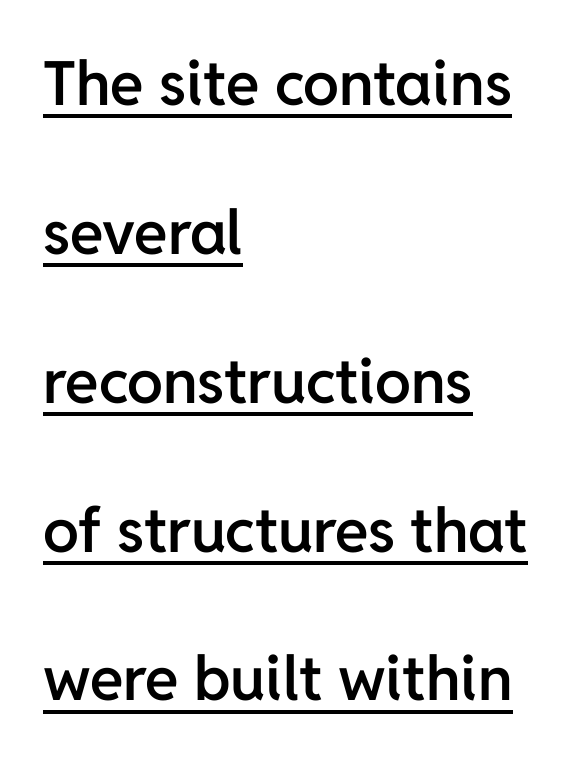
{"serif": "no", "italic": "no", "bold": "semi", "weight": "semibold", "width": "normal", "stroke_contrast": "low", "x_height": "medium", "monospaced": "no", "underline": "yes", "align": "left", "line_spacing": "loose", "line_spacing_ratio": 2.44, "letter_spacing": "normal", "letter_spacing_em": 0.0, "glyph_px": 61}
